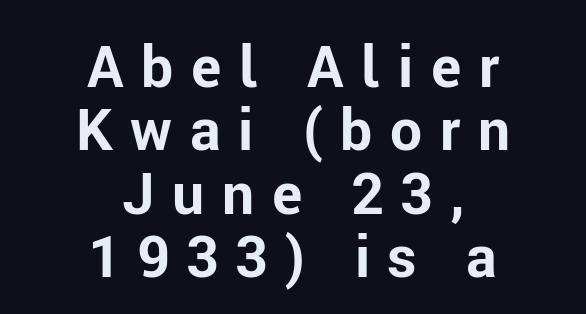
Q: Is the text bold? A: Yes.
Q: Is the text italic (slanted)? A: No, it is upright.
Q: Is the typeface a serif or a sans-serif typeface? A: Sans-serif.
Q: Is the text underlined? A: No.
Q: How is the paragraph aligned? A: Centered.
Q: Is the spacing between letters normal or unusually wide? A: Unusually wide.
Q: Is the spacing between lines tight, normal or loose? A: Tight.
Q: Width (condensed, normal, or wide)? A: Normal.
Q: Stroke contrast? A: Low.
Q: x-height? A: Medium.
Q: Monospaced? A: No.
